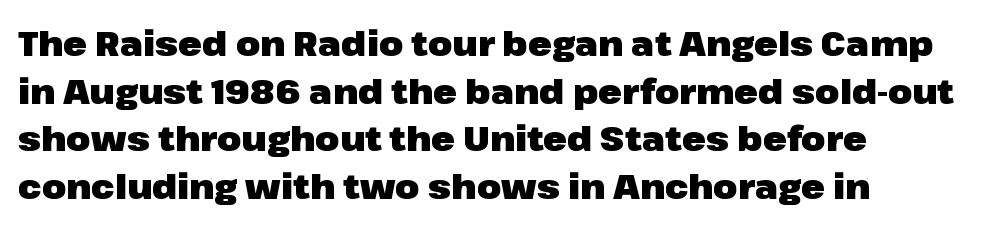
The image shows 35 px heavy sans-serif type, upright; set left-aligned, normal line spacing (1.36x), normal letter spacing, not underlined; low stroke contrast and a medium x-height.
